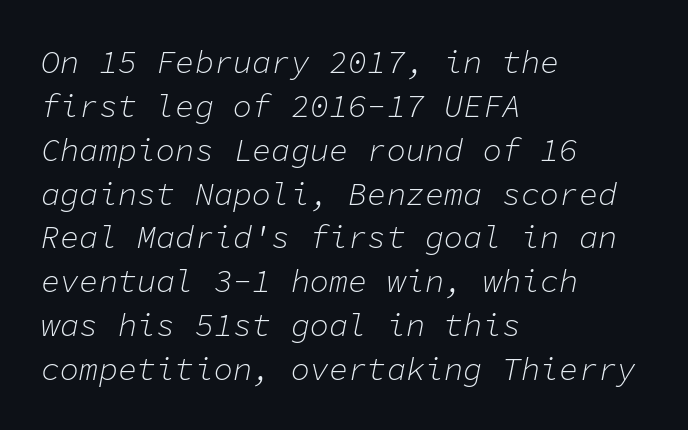
When letters slant like this, we call the style italic. A typesetter would call this monospace, since all characters share one set width. The baseline area is clear. Caption: multi-line text, flush left, ragged right. The block of text has a typical density, with ordinary space between rows.
